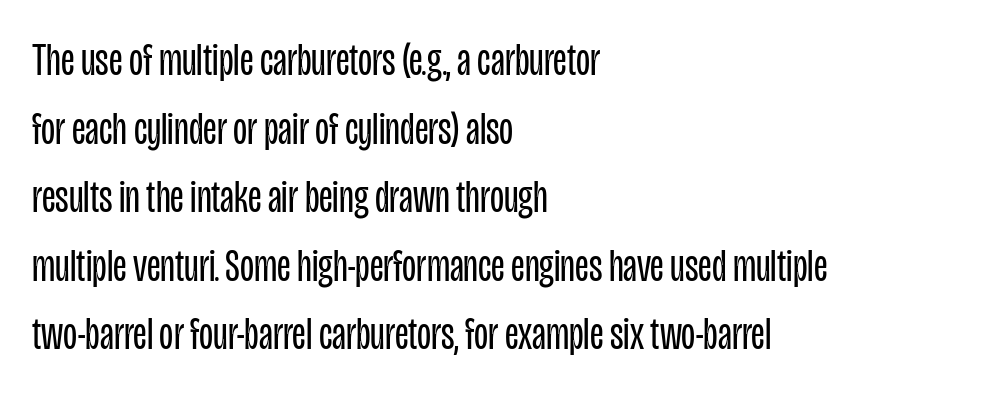
The image shows 46 px regular-weight, condensed sans-serif type, upright; set left-aligned, normal line spacing (1.49x), normal letter spacing, not underlined; low stroke contrast and a large x-height.
